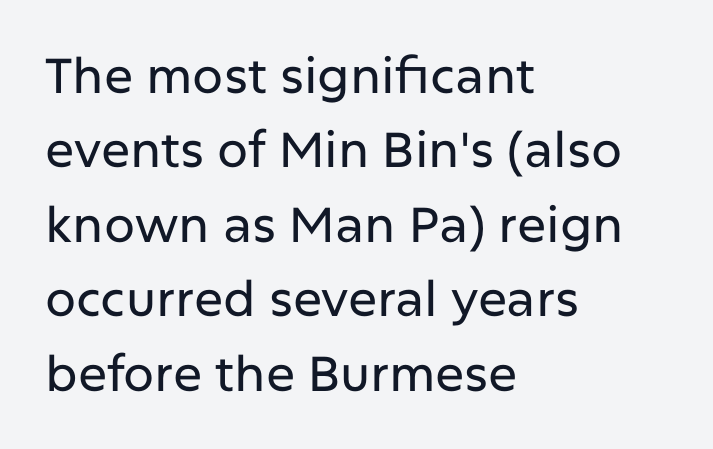
Q: Is the text italic (slanted)? A: No, it is upright.
Q: Is the typeface a serif or a sans-serif typeface? A: Sans-serif.
Q: Is the text underlined? A: No.
Q: How is the paragraph aligned? A: Left-aligned.
Q: Is the spacing between letters normal or unusually wide? A: Normal.
Q: Is the spacing between lines tight, normal or loose? A: Normal.
Q: Width (condensed, normal, or wide)? A: Normal.
Q: Stroke contrast? A: Low.
Q: x-height? A: Medium.
Q: Monospaced? A: No.
